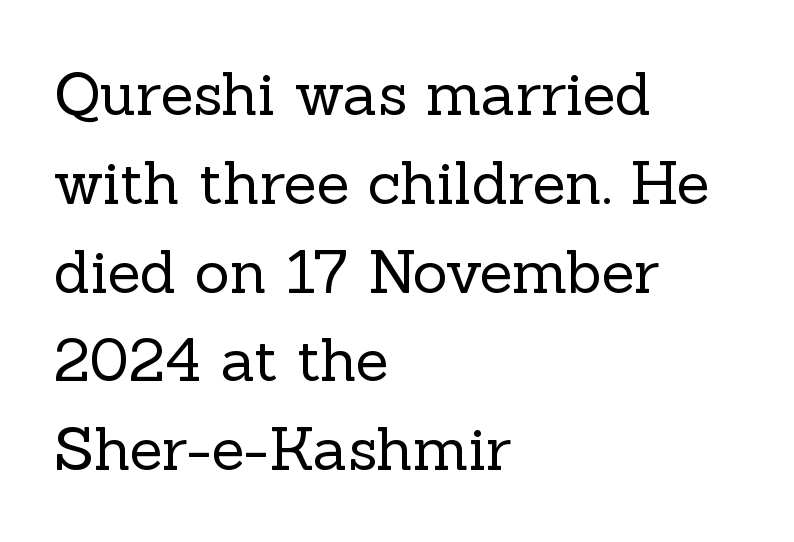
Q: Is the text bold? A: No.
Q: Is the text italic (slanted)? A: No, it is upright.
Q: Is the typeface a serif or a sans-serif typeface? A: Serif.
Q: Is the text underlined? A: No.
Q: How is the paragraph aligned? A: Left-aligned.
Q: Is the spacing between letters normal or unusually wide? A: Normal.
Q: Is the spacing between lines tight, normal or loose? A: Normal.
Q: Width (condensed, normal, or wide)? A: Normal.
Q: x-height? A: Medium.
Q: Monospaced? A: No.
